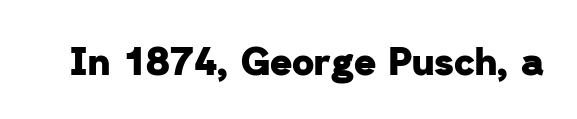
The image shows 38 px heavy sans-serif type; set normal letter spacing, not underlined; low stroke contrast and a medium x-height.
